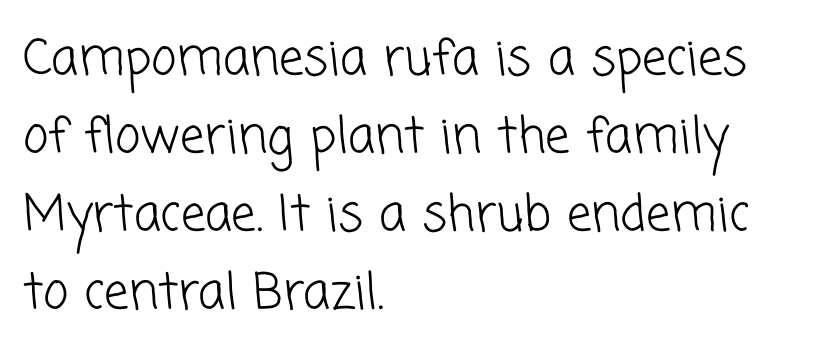
Q: Is the text bold? A: No.
Q: Is the typeface a serif or a sans-serif typeface? A: Sans-serif.
Q: Is the text underlined? A: No.
Q: How is the paragraph aligned? A: Left-aligned.
Q: Is the spacing between letters normal or unusually wide? A: Normal.
Q: Is the spacing between lines tight, normal or loose? A: Normal.
Q: Width (condensed, normal, or wide)? A: Normal.
Q: Stroke contrast? A: Low.
Q: x-height? A: Medium.
Q: Monospaced? A: No.
